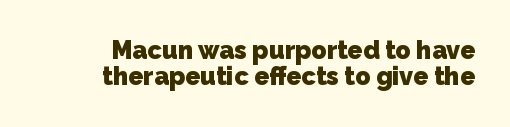
Every row of glyphs terminates at an identical x-position on the right. There is no visible air inserted between adjacent glyphs. Descenders hang freely into open space. Cramped leading. This is heavy type, rendered in bold.
